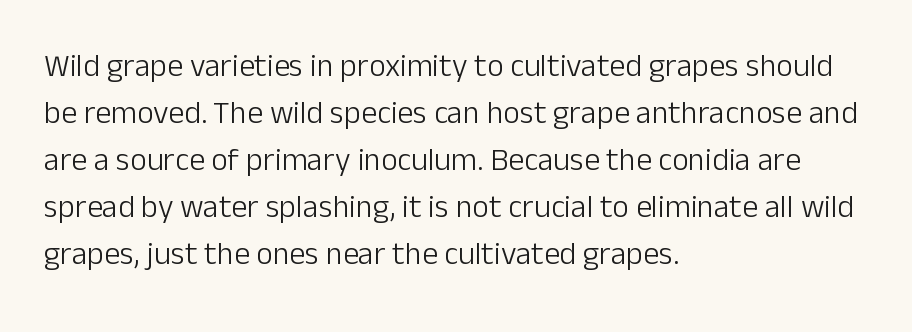
The image shows 32 px light sans-serif type, upright; set left-aligned, normal line spacing (1.47x), normal letter spacing, not underlined; low stroke contrast and a medium x-height.
